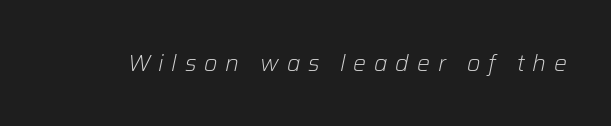
The image shows 23 px text type, italic (leaning right); set unusually wide letter spacing (+0.34 em), not underlined.
